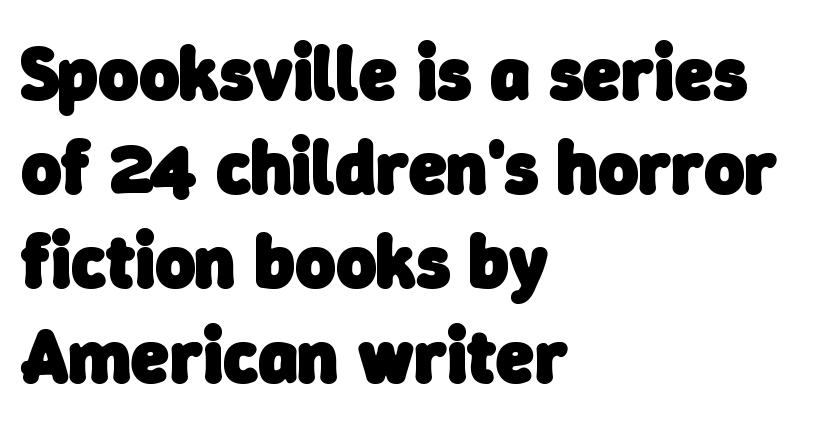
The image shows 76 px heavy sans-serif type; set left-aligned, line spacing 1.24x, normal letter spacing, not underlined; low stroke contrast and a medium x-height.
